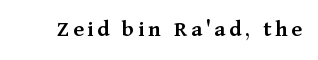
Q: Is the text bold? A: Semi-bold.
Q: Is the text italic (slanted)? A: No, it is upright.
Q: Is the text underlined? A: No.
